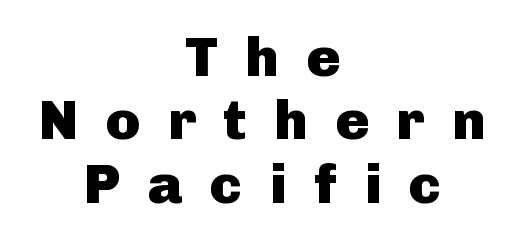
The image shows 56 px heavy sans-serif type, upright; set centered, tight line spacing (1.13x), unusually wide letter spacing (+0.49 em), not underlined; low stroke contrast and a medium x-height.
